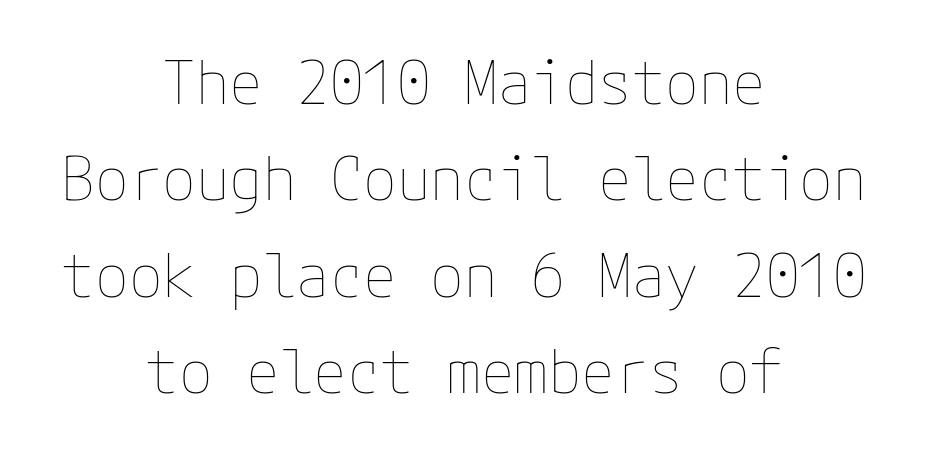
{"italic": "no", "bold": "no", "weight": "thin", "width": "normal", "stroke_contrast": "low", "x_height": "medium", "underline": "no", "align": "center", "line_spacing": "normal", "line_spacing_ratio": 1.58, "letter_spacing": "normal", "letter_spacing_em": 0.0, "glyph_px": 61}
